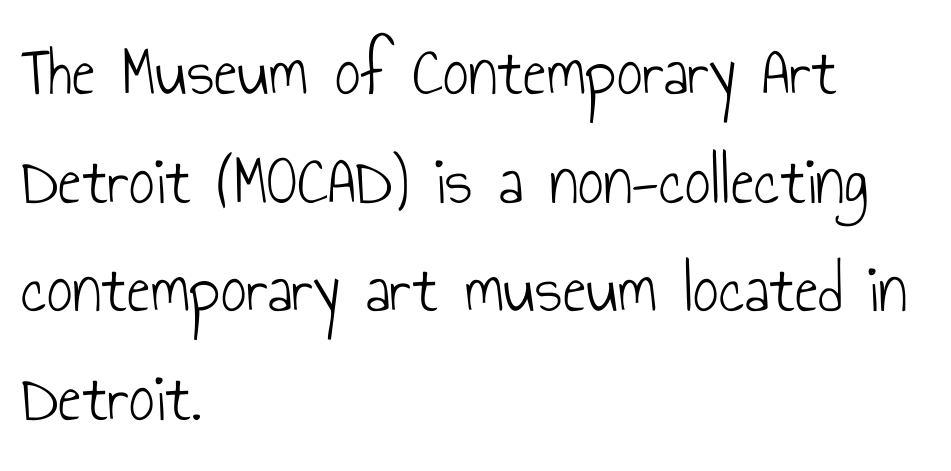
The image shows 71 px light, condensed sans-serif type, upright; set left-aligned, normal line spacing (1.53x), normal letter spacing, not underlined; low stroke contrast and a small x-height.
